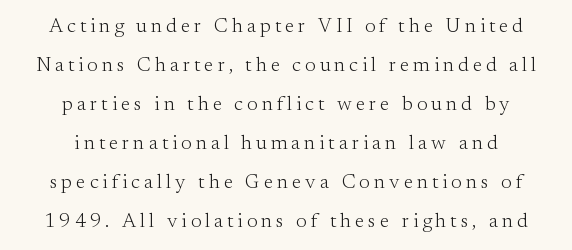
{"italic": "no", "bold": "no", "underline": "no", "align": "center", "line_spacing": "loose", "line_spacing_ratio": 1.95, "letter_spacing": "wide", "letter_spacing_em": 0.2, "glyph_px": 20}
